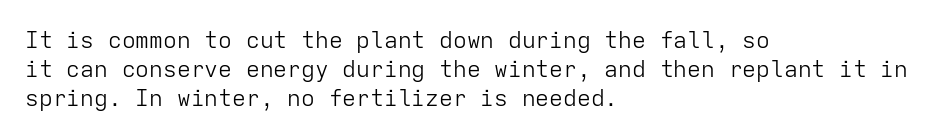
Nothing unusual about the tracking: characters are spaced as the font intends. Caption: multi-line text, flush left, ragged right. How would I describe the line gaps? Plain and ordinary. Unbolded letterforms with no extra heft.
